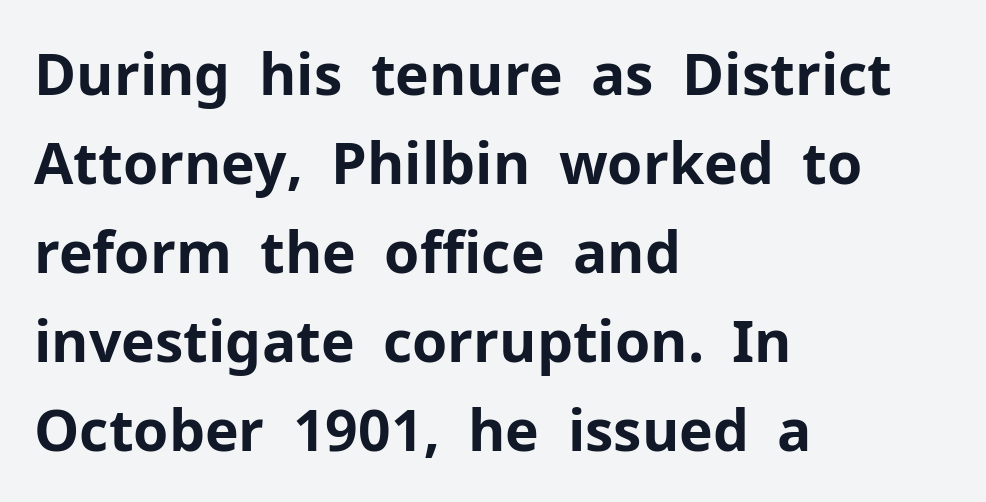
Observe the ordinary spacing: letters are neighbours, not strangers. The paragraph has a hard left edge and a soft right edge. Chunky letters — that's bold for sure. Style check: upright. The words here are not underlined. Does the type have serifs? No, each stem ends abruptly.
